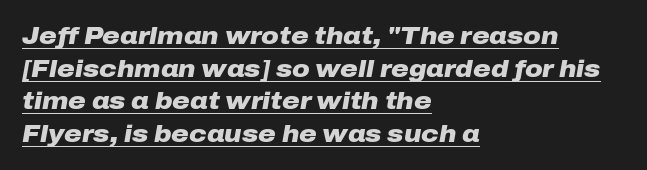
{"italic": "yes", "lean": "right", "slant_degrees": 10, "bold": "yes", "underline": "yes", "align": "left", "line_spacing": "normal", "line_spacing_ratio": 1.36, "letter_spacing": "normal", "letter_spacing_em": 0.0, "glyph_px": 24}
